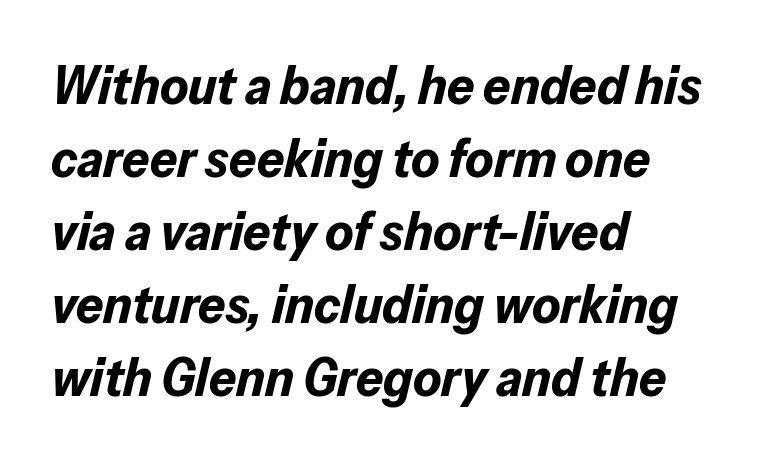
Q: Is the text bold? A: Yes.
Q: Is the text italic (slanted)? A: Yes, it leans right by about 13 degrees.
Q: Is the text underlined? A: No.
Q: How is the paragraph aligned? A: Left-aligned.
Q: Is the spacing between letters normal or unusually wide? A: Normal.
Q: Is the spacing between lines tight, normal or loose? A: Normal.
Q: Width (condensed, normal, or wide)? A: Normal.
Q: Stroke contrast? A: Low.
Q: x-height? A: Medium.
Q: Monospaced? A: No.
